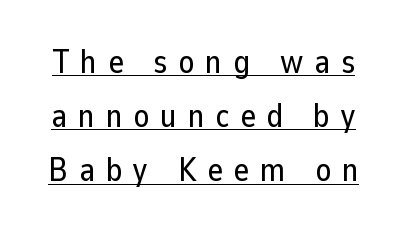
The image shows 33 px sans-serif type, upright; set normal line spacing (1.64x), unusually wide letter spacing (+0.33 em), underlined; low stroke contrast and a medium x-height.
